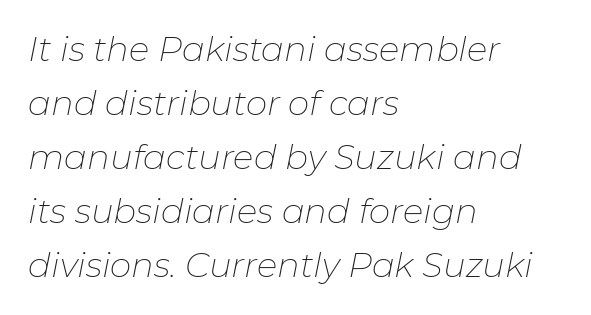
These glyphs show unthickened strokes, regular width or finer. Short and long lines alike share a common starting point at left. Spacing verdict: proportional, widths tailored to each character. Look at the tracking — it's just the regular setting, nothing added. Words float on clear page, feet unadorned. Honestly, the row spacing looks completely unremarkable.
